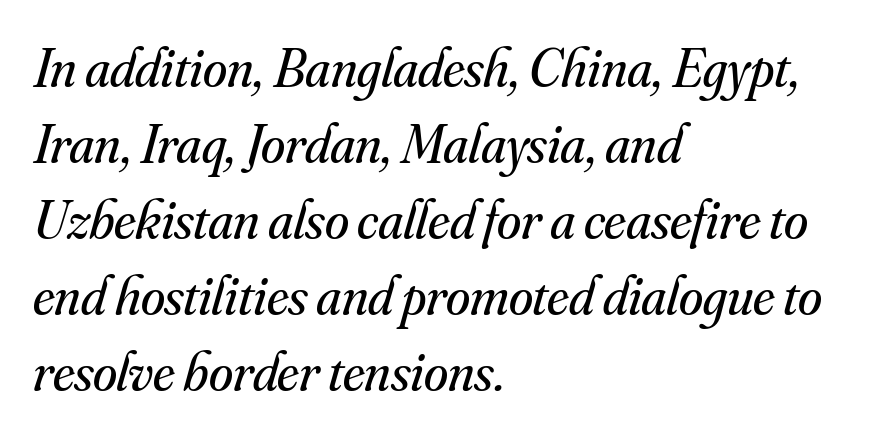
The image shows 55 px regular-weight serif type, italic (leaning right); set left-aligned, normal line spacing (1.38x), normal letter spacing, not underlined; medium stroke contrast and a small x-height.
